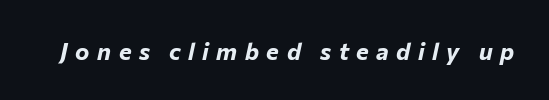
The letters are bold, with thick, heavy strokes. These lines were composed using italics. Students, note that the glyphs here are deliberately spaced far apart. The zone under the glyphs is completely vacant.
